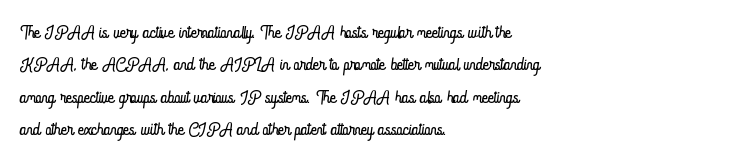
Line spacing here is normal. Nobody touched the tracking dial on this one. Quick note: underline off. The lines are quadded left.
